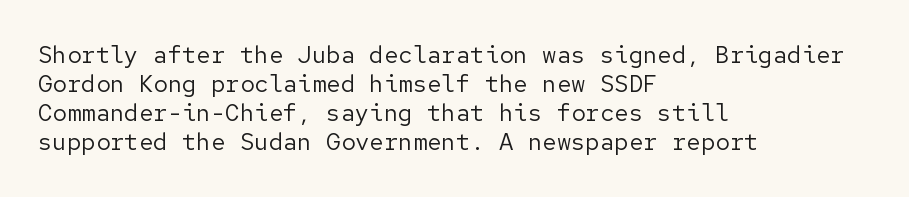
The strokes carry an ordinary text weight at most. Default kerning and tracking; the words read as compact shapes. The gap between lines stays unmarked. Does the lettering tilt? It doesn't — this is upright.
